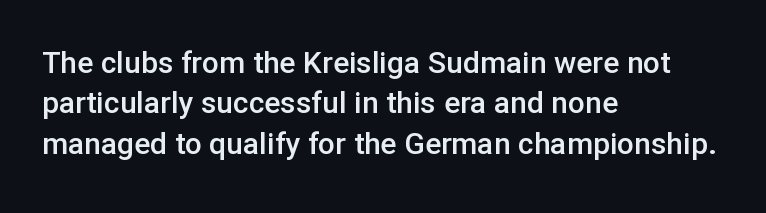
{"serif": "no", "italic": "no", "bold": "semi", "weight": "semibold", "width": "normal", "stroke_contrast": "low", "x_height": "medium", "monospaced": "no", "underline": "no", "align": "left", "line_spacing": "normal", "line_spacing_ratio": 1.35, "letter_spacing": "normal", "letter_spacing_em": 0.0, "glyph_px": 30}
